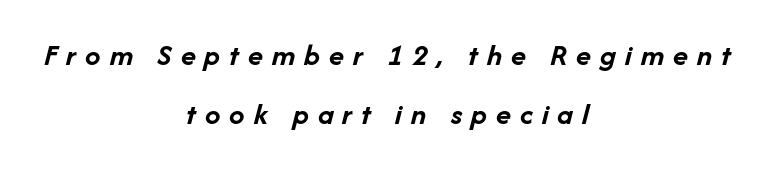
The image shows 31 px semibold type, italic (leaning right); set centered, loose line spacing (1.9x), unusually wide letter spacing (+0.29 em), not underlined; low stroke contrast and a medium x-height.
